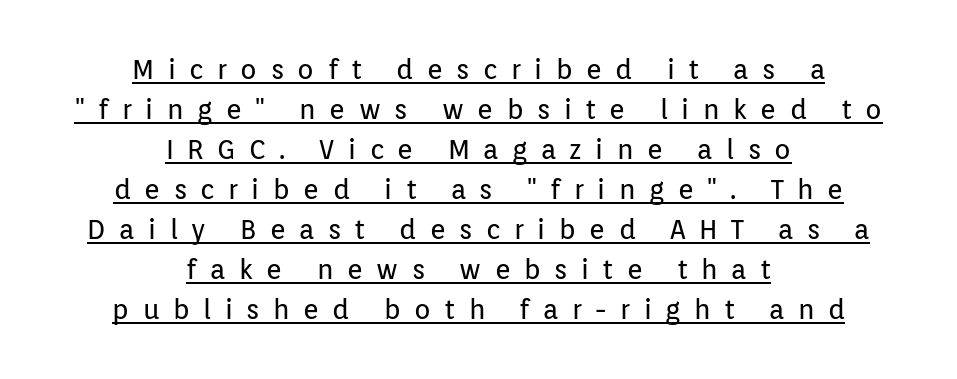
{"italic": "no", "bold": "no", "underline": "yes", "align": "center", "line_spacing": "normal", "line_spacing_ratio": 1.48, "letter_spacing": "wide", "letter_spacing_em": 0.5, "glyph_px": 27}
